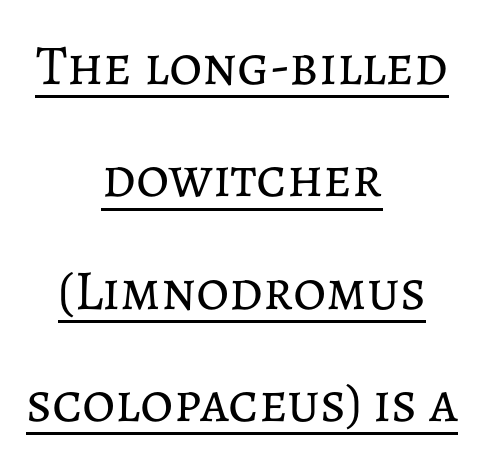
Q: Is the text bold? A: No.
Q: Is the text italic (slanted)? A: No, it is upright.
Q: Is the text underlined? A: Yes.
Q: How is the paragraph aligned? A: Centered.
Q: Is the spacing between letters normal or unusually wide? A: Normal.
Q: Is the spacing between lines tight, normal or loose? A: Loose.
Q: Width (condensed, normal, or wide)? A: Normal.
Q: Stroke contrast? A: Low.
Q: x-height? A: Medium.
Q: Monospaced? A: No.
